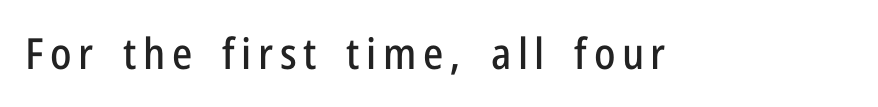
The image shows 43 px condensed sans-serif type, upright; set not underlined; low stroke contrast and a medium x-height.
